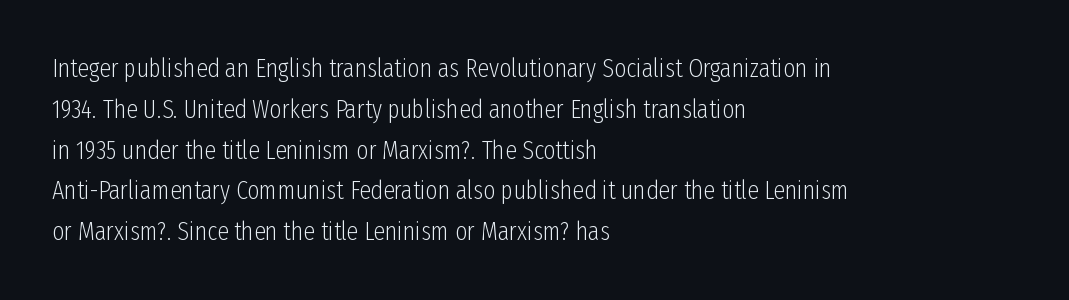
The gap between lines stays unmarked. No extra tracking has been applied to these lines. Does the leading feel generous? No, just average. Short and long lines alike share a common starting point at left.
